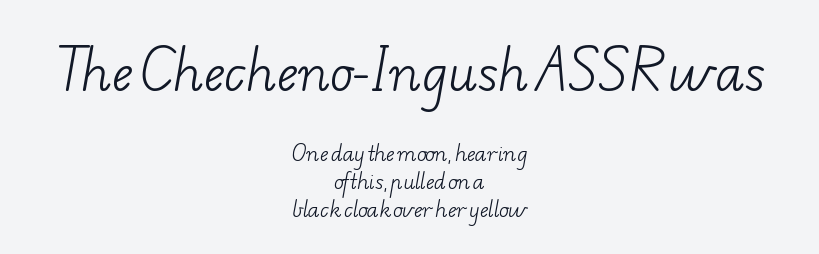
Q: Is the text bold? A: No.
Q: Is the typeface a serif or a sans-serif typeface? A: Serif.
Q: Is the text underlined? A: No.
Q: How is the paragraph aligned? A: Centered.
Q: Is the spacing between letters normal or unusually wide? A: Normal.
Q: Is the spacing between lines tight, normal or loose? A: Normal.
Q: Which block of text is set in a larger size, the first (top) or the second (bottom)? A: The first (top) one.
Q: Width (condensed, normal, or wide)? A: Wide.
Q: Stroke contrast? A: Low.
Q: x-height? A: Small.
Q: Monospaced? A: No.
